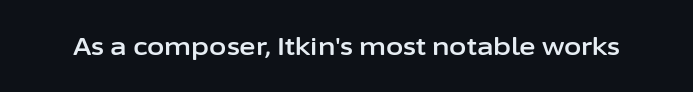
Q: Is the text italic (slanted)? A: No, it is upright.
Q: Is the text underlined? A: No.
Q: Is the spacing between letters normal or unusually wide? A: Normal.
